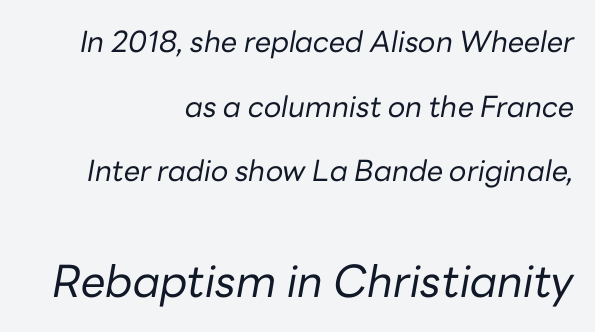
The image shows 44 px regular-weight type, italic (leaning right); set right-aligned, loose line spacing (2.23x), normal letter spacing, not underlined; the second (bottom) block is 1.52x larger; low stroke contrast and a medium x-height.
